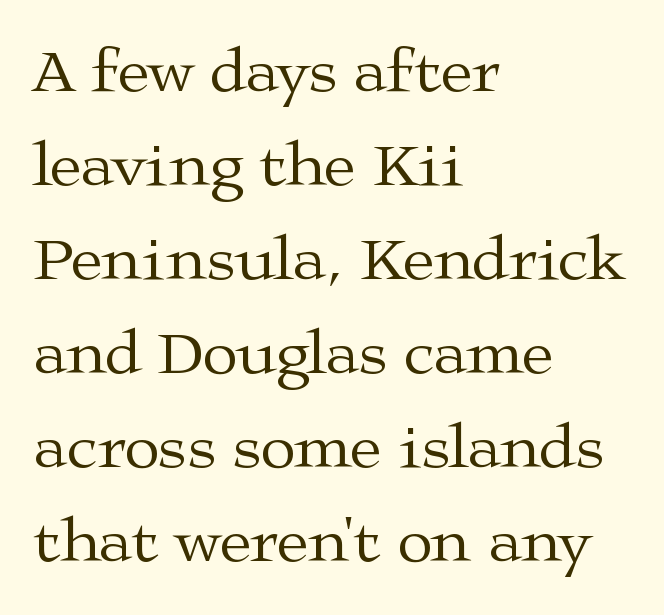
{"serif": "yes", "italic": "no", "bold": "no", "weight": "regular", "width": "wide", "stroke_contrast": "medium", "x_height": "medium", "monospaced": "no", "underline": "no", "align": "left", "line_spacing": "normal", "line_spacing_ratio": 1.47, "letter_spacing": "normal", "letter_spacing_em": 0.0, "glyph_px": 64}
